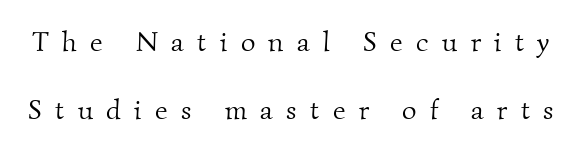
{"serif": "yes", "bold": "no", "weight": "light", "width": "normal", "stroke_contrast": "medium", "x_height": "small", "monospaced": "no", "underline": "no", "line_spacing": "loose", "line_spacing_ratio": 2.43, "letter_spacing": "wide", "letter_spacing_em": 0.48, "glyph_px": 28}
